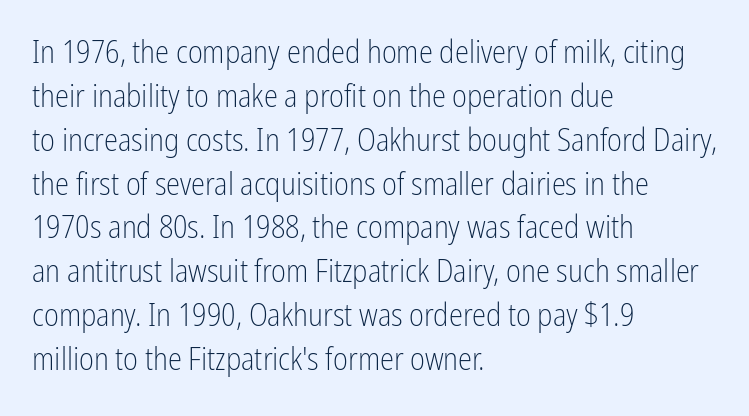
{"serif": "no", "italic": "no", "bold": "no", "weight": "light", "width": "condensed", "stroke_contrast": "low", "x_height": "medium", "monospaced": "no", "underline": "no", "align": "left", "line_spacing": "normal", "line_spacing_ratio": 1.37, "letter_spacing": "normal", "letter_spacing_em": 0.0, "glyph_px": 32}
